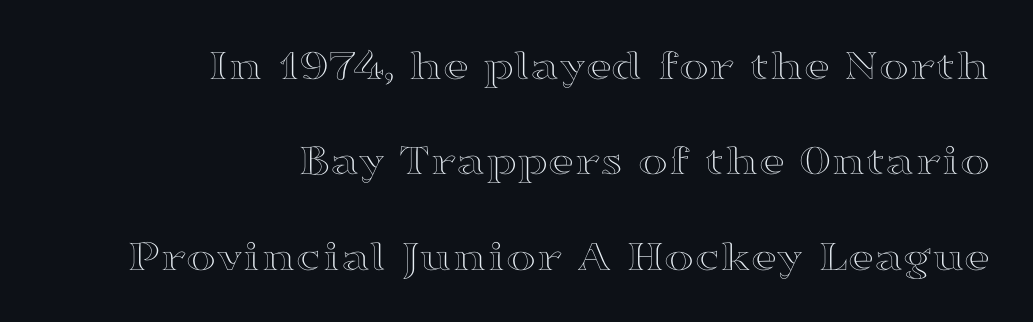
Horizontally, the lines are justified to the trailing edge only. Descender tails drop into unmarked territory. Varying glyph widths throughout — classic text-font behaviour. Does the leading feel generous? Absolutely, it's lavish. This is roman type, the default non-slanted kind. These lines keep a tight, regular rhythm from letter to letter.
